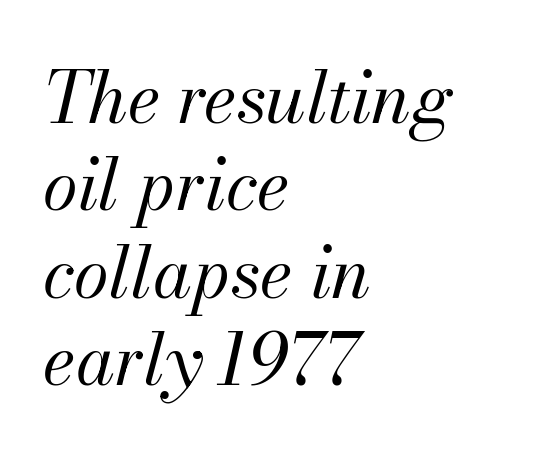
Q: Is the text bold? A: No.
Q: Is the text italic (slanted)? A: Yes, it leans right by about 13 degrees.
Q: Is the text underlined? A: No.
Q: How is the paragraph aligned? A: Left-aligned.
Q: Is the spacing between letters normal or unusually wide? A: Normal.
Q: Width (condensed, normal, or wide)? A: Normal.
Q: Stroke contrast? A: Medium.
Q: x-height? A: Small.
Q: Monospaced? A: No.
